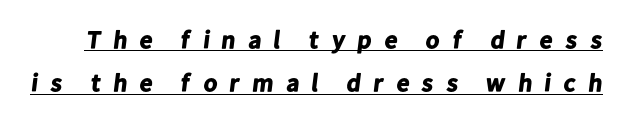
{"bold": "yes", "underline": "yes", "line_spacing_ratio": 1.73, "letter_spacing": "wide", "letter_spacing_em": 0.44, "glyph_px": 25}
